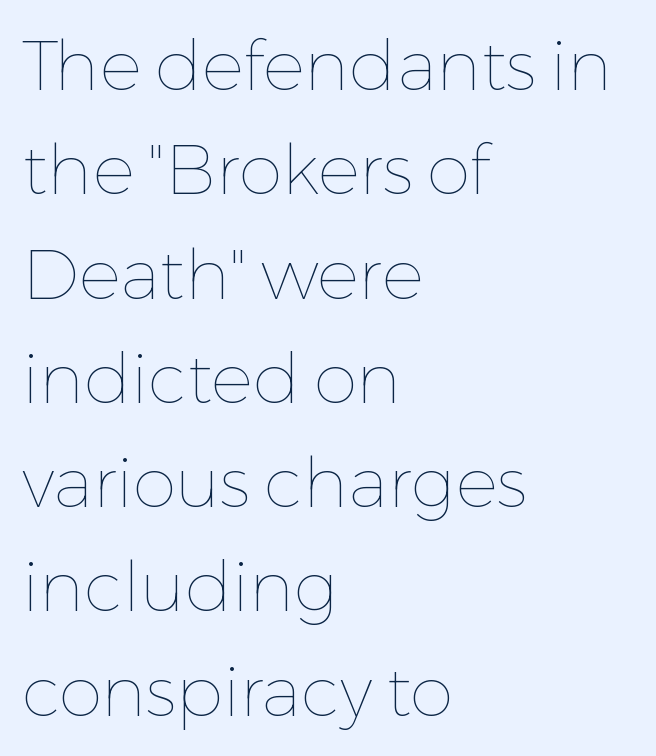
This sample uses an upright cut, with every glyph sitting square on the baseline. The face looks like a standard text weight, possibly lighter. Character widths vary here, with narrow letters taking less room than wide ones. Type without underlining. Is there much room between lines? A standard amount, neither cramped nor airy. The letters sit at their default tracking, neither squeezed nor spread.
